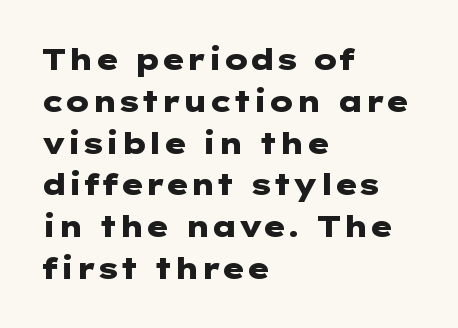
Q: Is the text bold? A: Yes.
Q: Is the text italic (slanted)? A: No, it is upright.
Q: Is the typeface a serif or a sans-serif typeface? A: Sans-serif.
Q: Is the text underlined? A: No.
Q: How is the paragraph aligned? A: Left-aligned.
Q: Is the spacing between letters normal or unusually wide? A: Normal.
Q: Is the spacing between lines tight, normal or loose? A: Normal.
Q: Width (condensed, normal, or wide)? A: Wide.
Q: Stroke contrast? A: Low.
Q: x-height? A: Medium.
